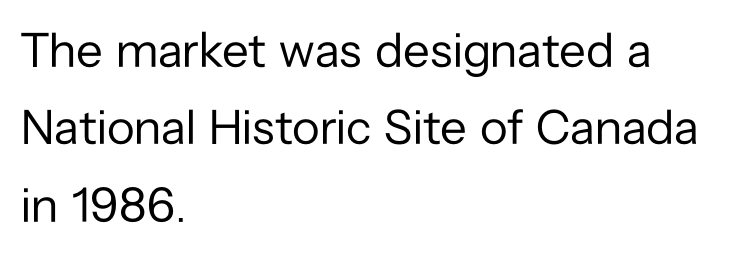
The image shows 49 px regular-weight sans-serif type, upright; set left-aligned, normal line spacing (1.58x), normal letter spacing, not underlined; low stroke contrast and a medium x-height.
